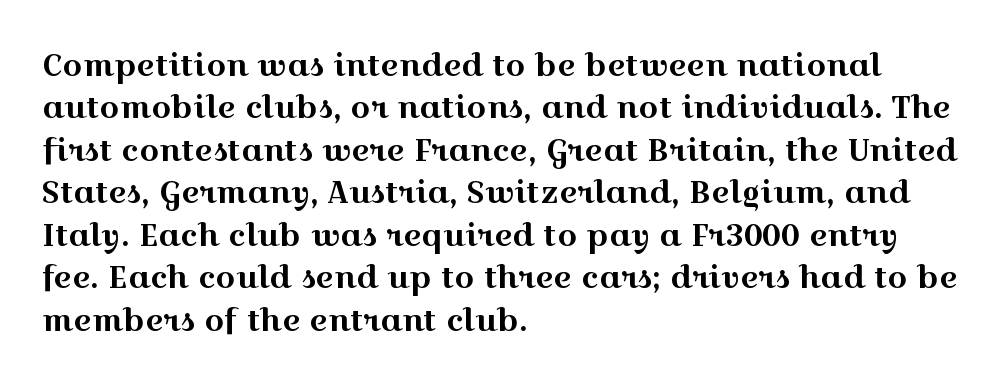
A typesetter would call this proportional, since set widths differ per character. Short and long lines alike share a common starting point at left. Anything drawn beneath the words? Only blank space. Nope, not italic — everything's standing straight. This rendering employs a face with finishing strokes, i.e., a serif.
